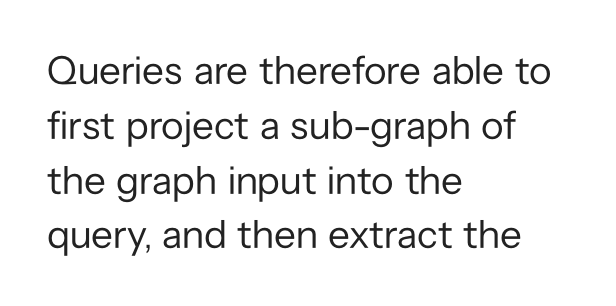
The rag falls on the right side of this text block. The font is comparable to plain body text, perhaps lighter. The zone under the glyphs is completely vacant. The letters advance in unequal steps, a hallmark of proportional type.
